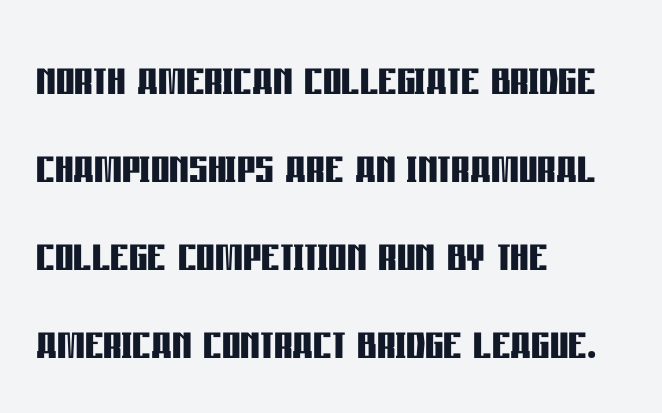
Q: Is the text bold? A: Yes.
Q: Is the text italic (slanted)? A: No, it is upright.
Q: Is the typeface a serif or a sans-serif typeface? A: Sans-serif.
Q: Is the text underlined? A: No.
Q: How is the paragraph aligned? A: Left-aligned.
Q: Is the spacing between letters normal or unusually wide? A: Normal.
Q: Is the spacing between lines tight, normal or loose? A: Normal.
Q: Width (condensed, normal, or wide)? A: Condensed.
Q: Stroke contrast? A: Low.
Q: x-height? A: Large.
Q: Monospaced? A: No.
